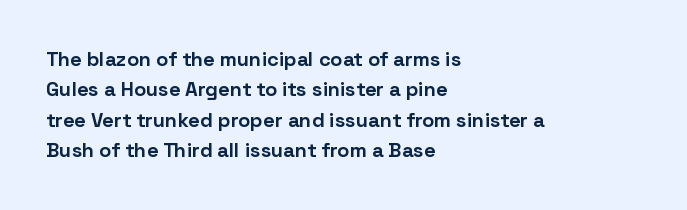
Heavy, bold letterforms. The rendering anchors every line to the left-hand side. The line-height multiplier appears to be the usual default. Style check: upright. There is no visible air inserted between adjacent glyphs. Descenders hang freely into open space.
